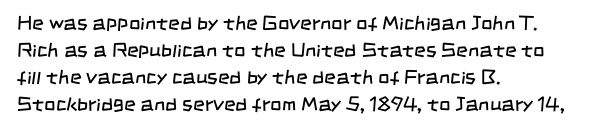
The image shows 20 px text type; set left-aligned, normal line spacing (1.35x), normal letter spacing, not underlined.
